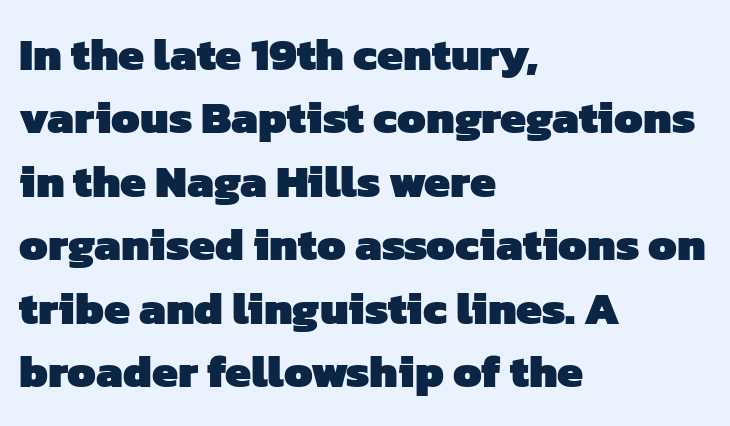
The image shows 46 px heavy sans-serif type; set left-aligned, normal line spacing (1.38x), normal letter spacing, not underlined; low stroke contrast and a medium x-height.
